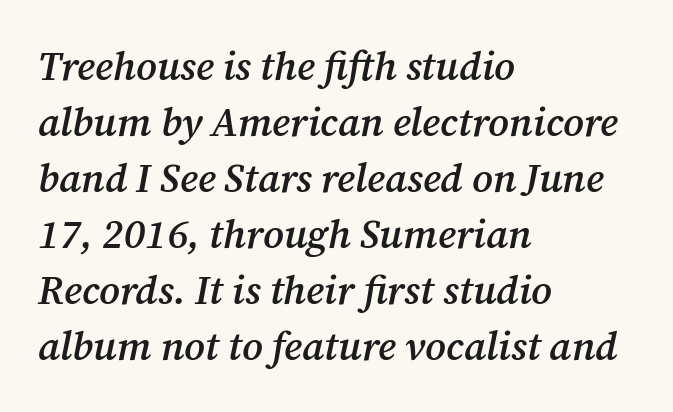
Q: Is the text bold? A: Semi-bold.
Q: Is the text italic (slanted)? A: Yes, it leans right by about 12 degrees.
Q: Is the typeface a serif or a sans-serif typeface? A: Serif.
Q: Is the text underlined? A: No.
Q: How is the paragraph aligned? A: Left-aligned.
Q: Is the spacing between letters normal or unusually wide? A: Normal.
Q: Is the spacing between lines tight, normal or loose? A: Normal.
Q: Width (condensed, normal, or wide)? A: Normal.
Q: Stroke contrast? A: Medium.
Q: x-height? A: Medium.
Q: Monospaced? A: No.
